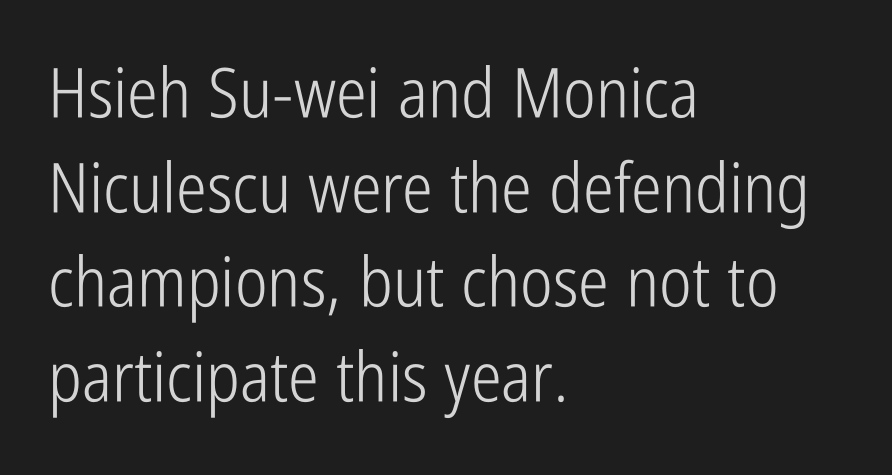
The image shows 69 px light, condensed sans-serif type, upright; set left-aligned, normal line spacing (1.37x), normal letter spacing, not underlined; low stroke contrast and a medium x-height.
